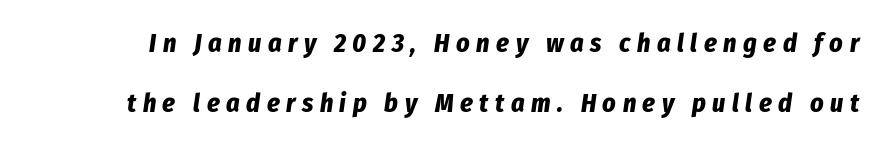
The image shows 26 px bold type, italic (leaning right); set loose line spacing (2.31x), unusually wide letter spacing (+0.25 em), not underlined.
